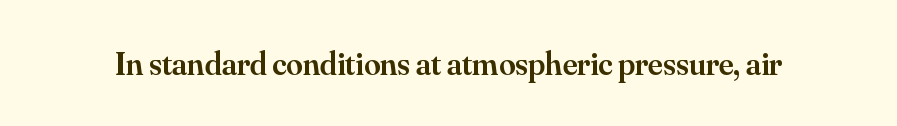
Q: Is the text bold? A: Semi-bold.
Q: Is the text italic (slanted)? A: No, it is upright.
Q: Is the typeface a serif or a sans-serif typeface? A: Serif.
Q: Is the text underlined? A: No.
Q: Is the spacing between letters normal or unusually wide? A: Normal.
Q: Width (condensed, normal, or wide)? A: Normal.
Q: Stroke contrast? A: Medium.
Q: x-height? A: Small.
Q: Monospaced? A: No.
